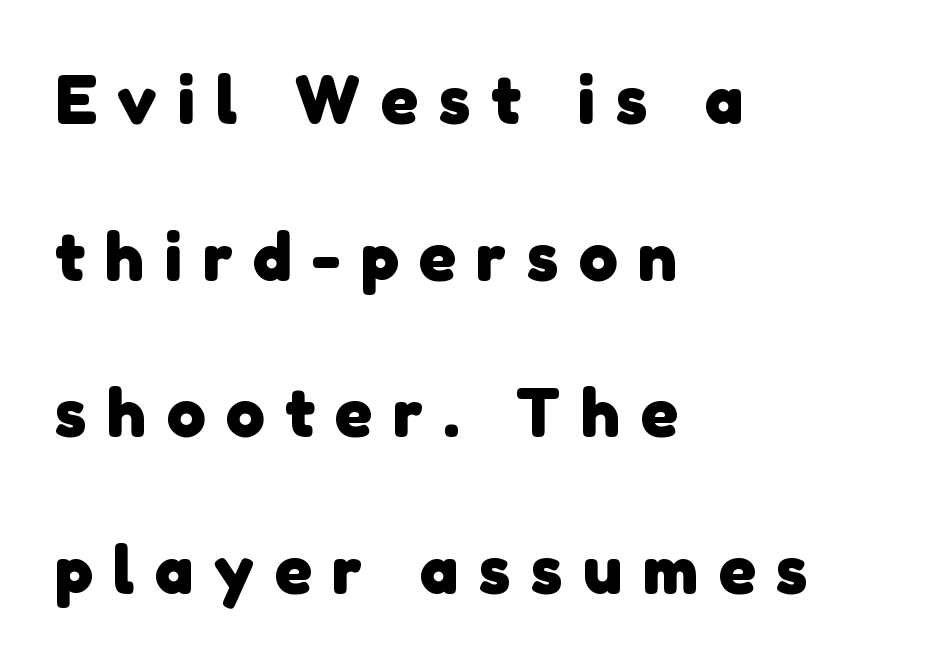
The image shows 69 px heavy sans-serif type; set left-aligned, loose line spacing (2.27x), unusually wide letter spacing (+0.3 em), not underlined; low stroke contrast and a medium x-height.
